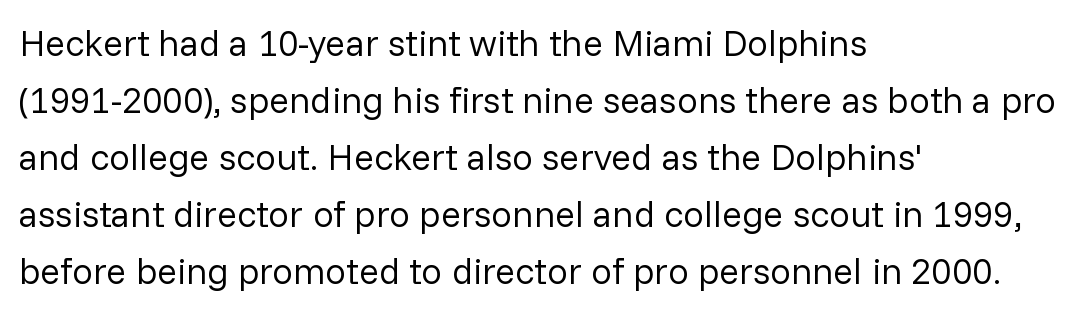
The image shows 37 px regular-weight sans-serif type, upright; set left-aligned, normal line spacing (1.54x), normal letter spacing, not underlined; low stroke contrast and a medium x-height.
